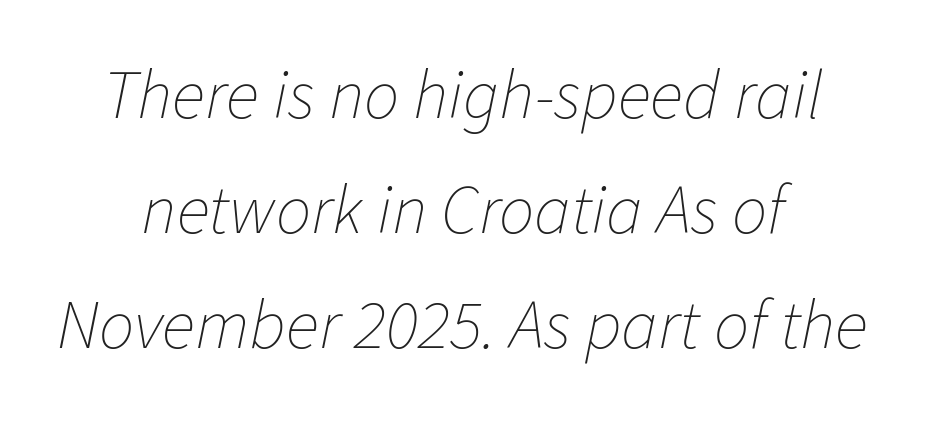
The image shows 70 px thin type, italic (leaning right); set centered, normal line spacing (1.64x), normal letter spacing, not underlined; low stroke contrast and a medium x-height.
